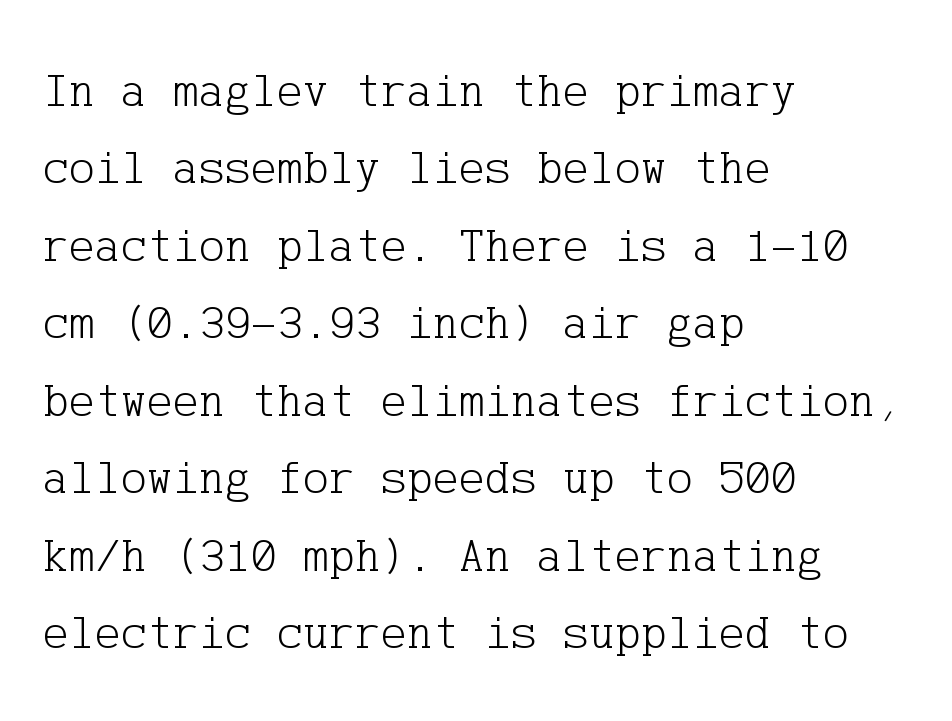
{"serif": "yes", "italic": "no", "bold": "no", "weight": "light", "width": "normal", "stroke_contrast": "low", "x_height": "medium", "underline": "no", "align": "left", "line_spacing": "normal", "line_spacing_ratio": 1.58, "letter_spacing": "normal", "letter_spacing_em": 0.0, "glyph_px": 49}
